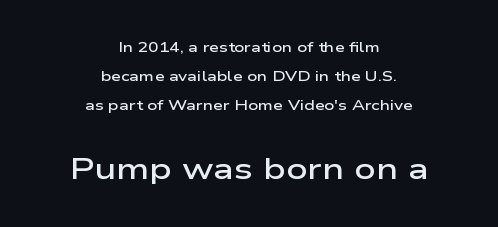
Top chunk: small. Bottom chunk: large. Does the lettering tilt? It doesn't — this is upright. Glyph-to-glyph distance matches everyday printed text. Bare-footed words on every line. The face used here is a semibold: visibly heavier than regular, lighter than bold.
